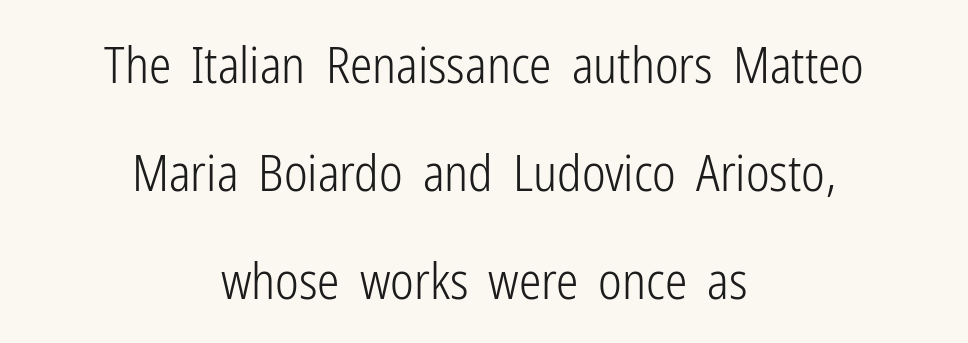
Tall strokes in this sample are plumb rather than angled. A student would call this center alignment; a typographer would say set centered. You could not count columns in this text — the font is proportionally spaced. The typesetting does not lean heavy: it is not bold.
